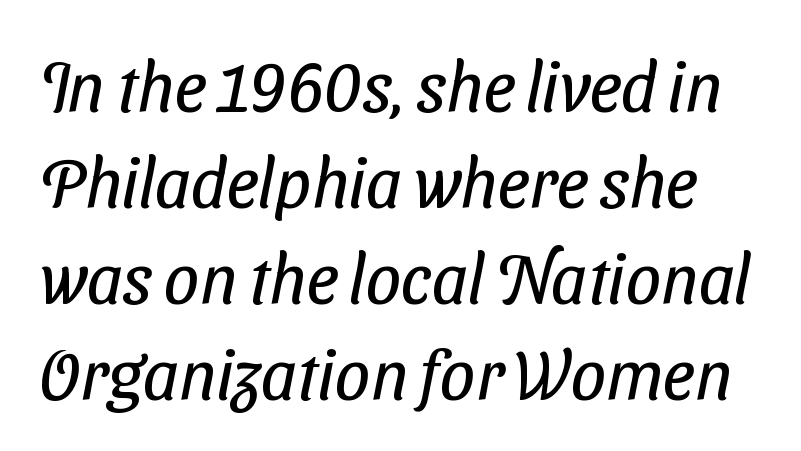
The letters sit at their default tracking, neither squeezed nor spread. A normal amount of white space separates one row of letters from the next. These glyphs show unthickened strokes, regular width or finer. Letters rest on an invisible, unmarked baseline. Unlike a traditional serif, this face leaves its strokes unadorned.
